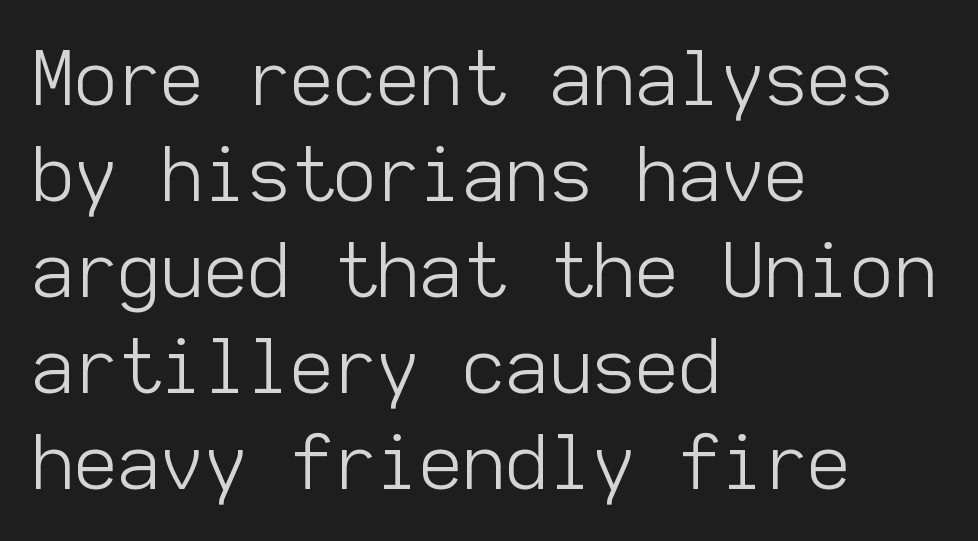
Q: Is the text bold? A: No.
Q: Is the text italic (slanted)? A: No, it is upright.
Q: Is the typeface a serif or a sans-serif typeface? A: Sans-serif.
Q: Is the text underlined? A: No.
Q: How is the paragraph aligned? A: Left-aligned.
Q: Is the spacing between letters normal or unusually wide? A: Normal.
Q: Is the spacing between lines tight, normal or loose? A: Normal.
Q: Width (condensed, normal, or wide)? A: Normal.
Q: Stroke contrast? A: Low.
Q: x-height? A: Medium.
Q: Monospaced? A: Yes.
